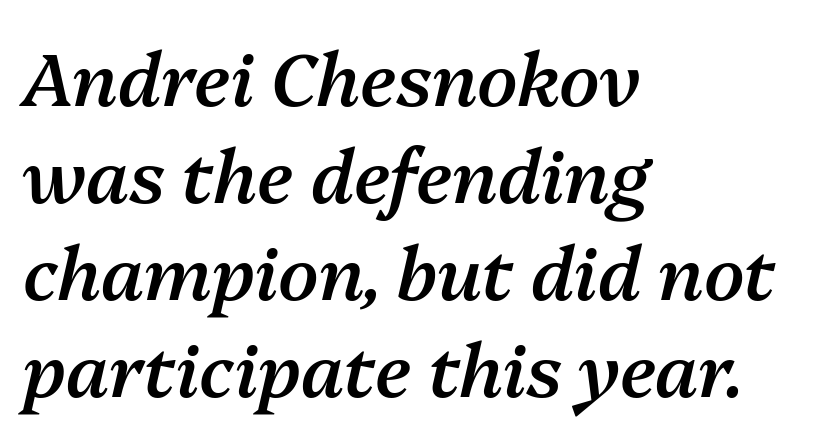
{"italic": "yes", "lean": "right", "slant_degrees": 13, "bold": "semi", "weight": "semibold", "width": "normal", "stroke_contrast": "medium", "x_height": "medium", "monospaced": "no", "underline": "no", "align": "left", "line_spacing": "normal", "line_spacing_ratio": 1.33, "letter_spacing": "normal", "letter_spacing_em": 0.0, "glyph_px": 73}
